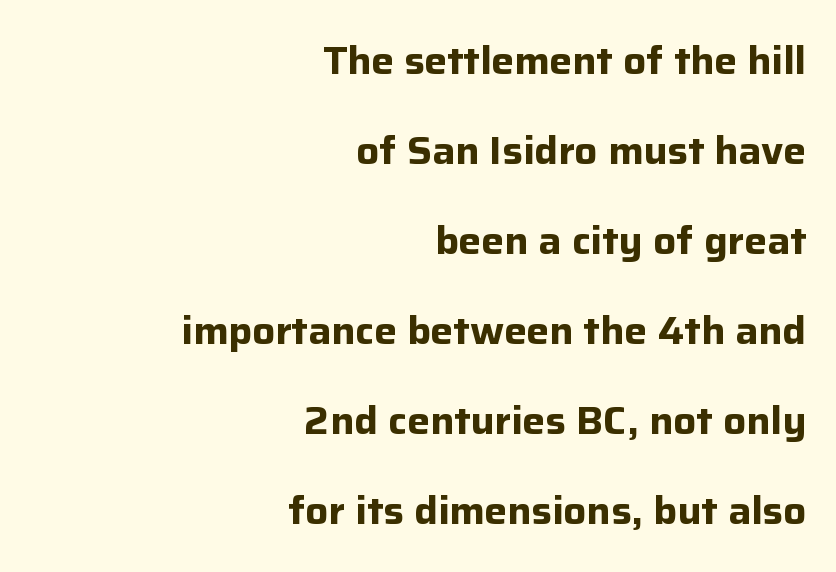
{"serif": "no", "italic": "no", "bold": "yes", "weight": "bold", "width": "normal", "stroke_contrast": "low", "x_height": "medium", "monospaced": "no", "underline": "no", "align": "right", "line_spacing": "loose", "line_spacing_ratio": 2.37, "letter_spacing": "normal", "letter_spacing_em": 0.0, "glyph_px": 38}
